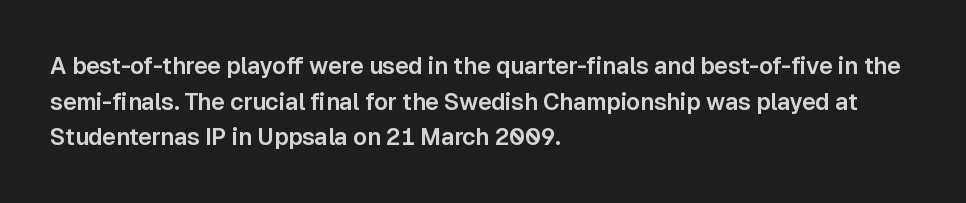
Every row of glyphs begins at an identical x-position on the left. The passage shown has conventional tracking throughout. A typesetter would mark this as roman, not italic. Letters rest on an invisible, unmarked baseline. In terms of leading, this rendering sits right in the middle.
